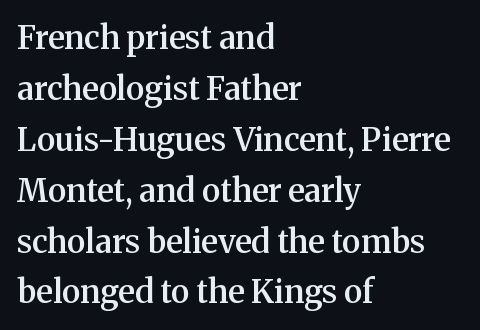
Nobody drew a line under any word here. The letters advance in unequal steps, a hallmark of proportional type. One-word summary of the alignment: left. The space between consecutive lines is moderate. Vertical strokes here are truly vertical. Unlike a clean sans, this face finishes its strokes with serifs.
